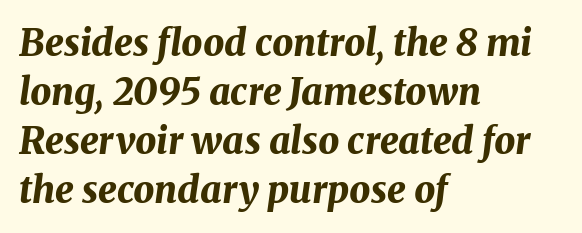
The image shows 37 px bold type, italic (leaning right); set left-aligned, normal line spacing (1.32x), normal letter spacing, not underlined; medium stroke contrast and a medium x-height.
